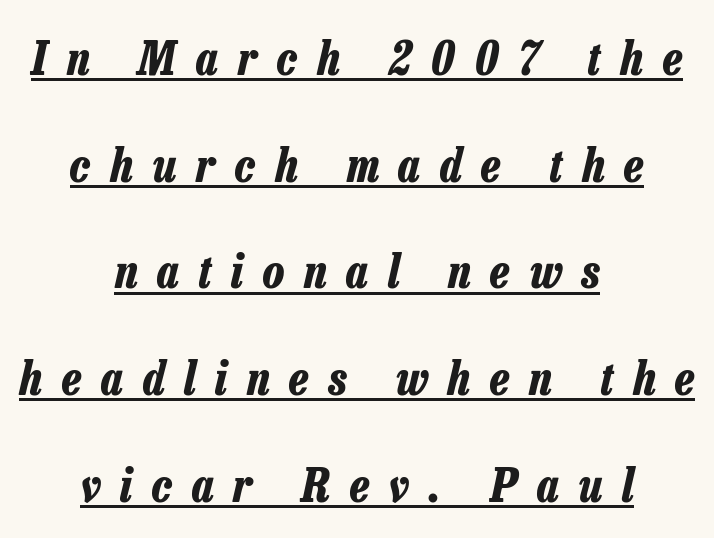
{"italic": "yes", "lean": "right", "slant_degrees": 13, "bold": "yes", "weight": "bold", "width": "condensed", "stroke_contrast": "low", "x_height": "medium", "monospaced": "no", "underline": "yes", "align": "center", "line_spacing": "loose", "line_spacing_ratio": 2.27, "letter_spacing": "wide", "letter_spacing_em": 0.42, "glyph_px": 47}
